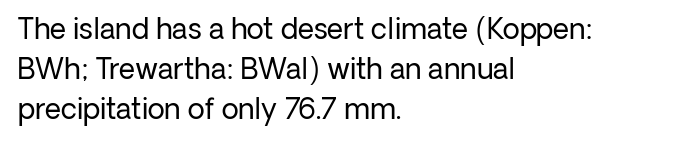
{"serif": "no", "italic": "no", "bold": "no", "weight": "regular", "width": "normal", "stroke_contrast": "low", "x_height": "medium", "monospaced": "no", "underline": "no", "align": "left", "line_spacing": "normal", "line_spacing_ratio": 1.43, "letter_spacing": "normal", "letter_spacing_em": 0.0, "glyph_px": 28}
